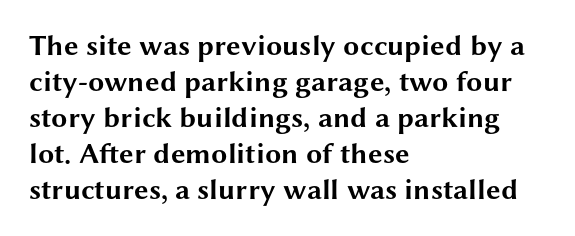
{"serif": "no", "italic": "no", "bold": "yes", "weight": "bold", "width": "wide", "stroke_contrast": "medium", "x_height": "medium", "monospaced": "no", "underline": "no", "align": "left", "line_spacing_ratio": 1.24, "letter_spacing": "normal", "letter_spacing_em": 0.0, "glyph_px": 29}
